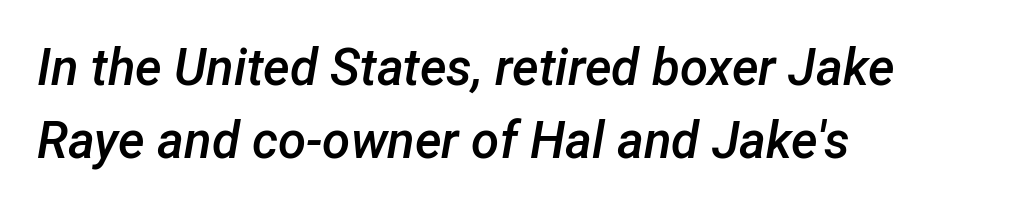
Q: Is the text bold? A: Semi-bold.
Q: Is the text italic (slanted)? A: Yes, it leans right by about 12 degrees.
Q: Is the text underlined? A: No.
Q: How is the paragraph aligned? A: Left-aligned.
Q: Is the spacing between letters normal or unusually wide? A: Normal.
Q: Is the spacing between lines tight, normal or loose? A: Normal.
Q: Width (condensed, normal, or wide)? A: Normal.
Q: Stroke contrast? A: Low.
Q: x-height? A: Medium.
Q: Monospaced? A: No.
